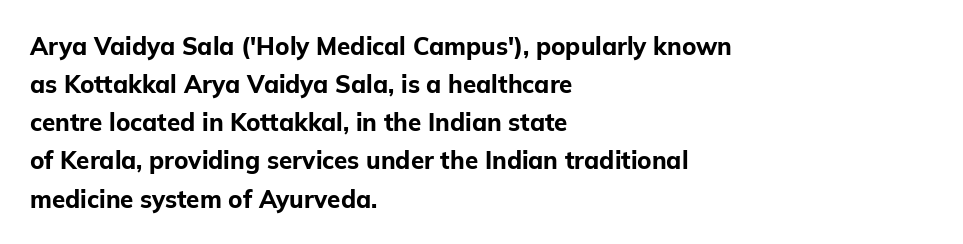
{"italic": "no", "bold": "yes", "underline": "no", "align": "left", "line_spacing": "normal", "line_spacing_ratio": 1.59, "letter_spacing": "normal", "letter_spacing_em": 0.0, "glyph_px": 24}
